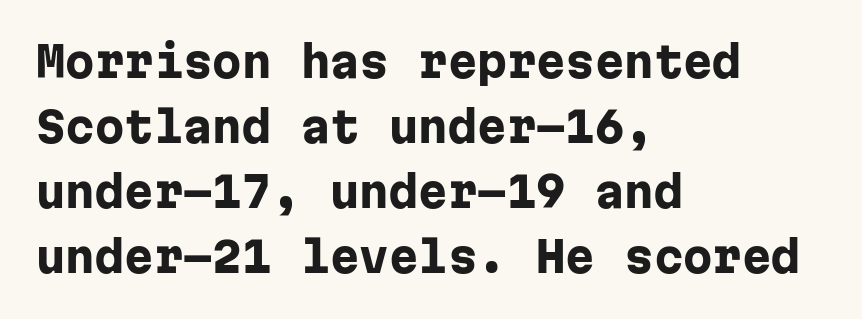
Q: Is the text bold? A: Yes.
Q: Is the text italic (slanted)? A: No, it is upright.
Q: Is the typeface a serif or a sans-serif typeface? A: Sans-serif.
Q: Is the text underlined? A: No.
Q: How is the paragraph aligned? A: Left-aligned.
Q: Is the spacing between letters normal or unusually wide? A: Normal.
Q: Is the spacing between lines tight, normal or loose? A: Normal.
Q: Width (condensed, normal, or wide)? A: Normal.
Q: Stroke contrast? A: Low.
Q: x-height? A: Medium.
Q: Monospaced? A: Yes.
